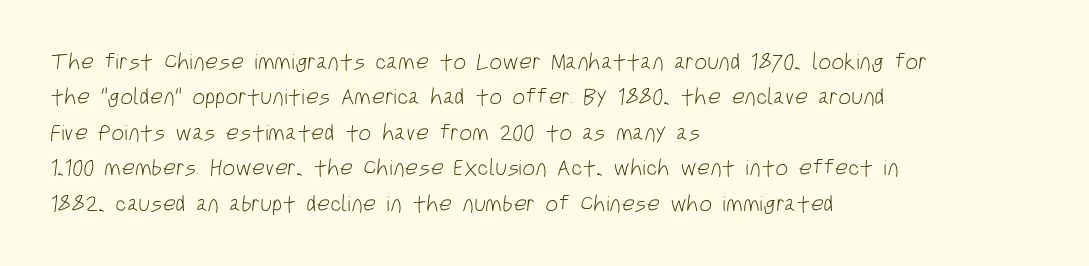
Q: Is the text bold? A: No.
Q: Is the text underlined? A: No.
Q: How is the paragraph aligned? A: Left-aligned.
Q: Is the spacing between letters normal or unusually wide? A: Normal.
Q: Is the spacing between lines tight, normal or loose? A: Normal.
